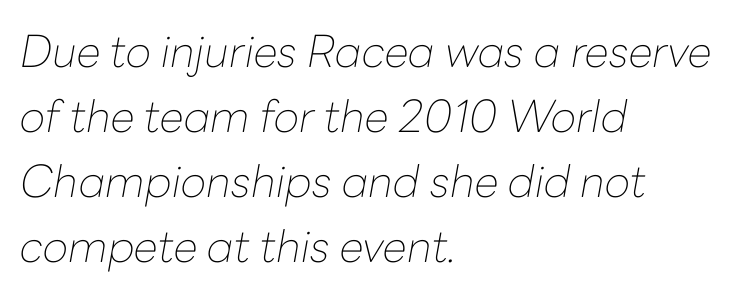
The image shows 44 px thin type, italic (leaning right); set left-aligned, normal line spacing (1.48x), normal letter spacing, not underlined; low stroke contrast and a medium x-height.
